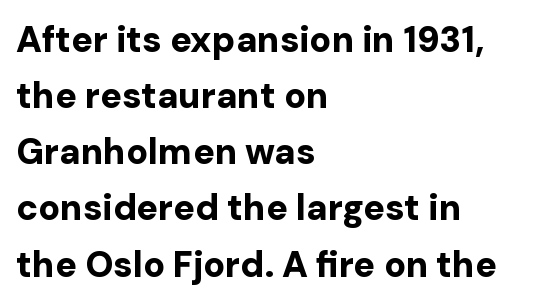
{"serif": "no", "italic": "no", "bold": "yes", "weight": "bold", "width": "normal", "stroke_contrast": "low", "x_height": "medium", "monospaced": "no", "underline": "no", "align": "left", "line_spacing": "normal", "line_spacing_ratio": 1.56, "letter_spacing": "normal", "letter_spacing_em": 0.0, "glyph_px": 36}
